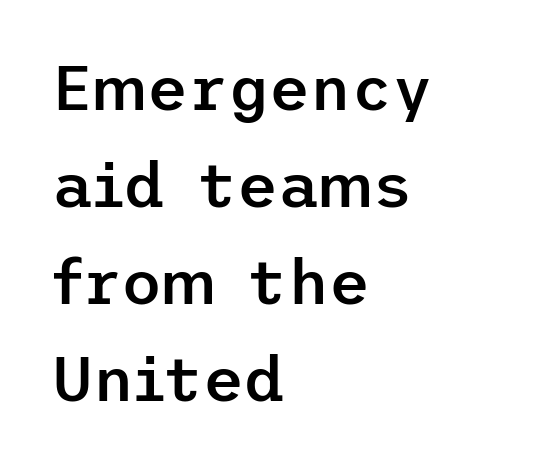
The image shows 63 px semibold sans-serif type, upright; set left-aligned, normal line spacing (1.54x), normal letter spacing, not underlined; low stroke contrast and a medium x-height.
